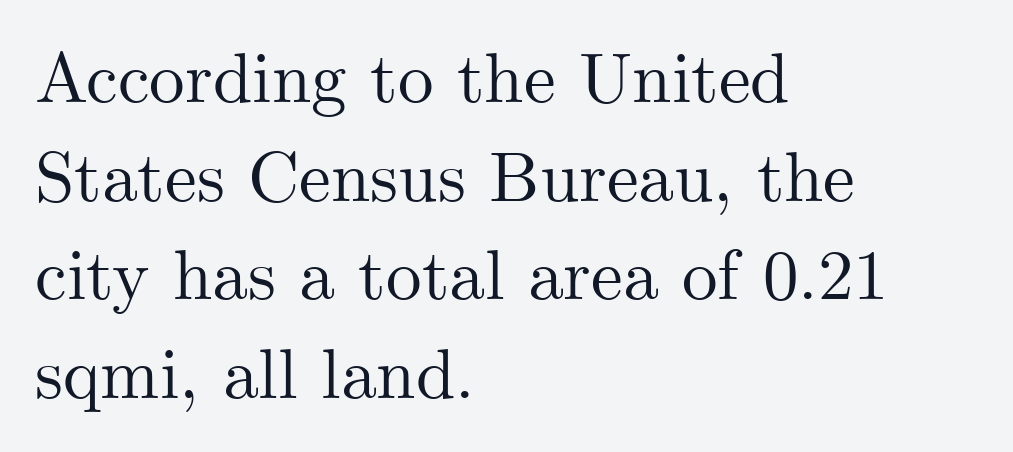
{"serif": "yes", "italic": "no", "width": "normal", "stroke_contrast": "medium", "x_height": "small", "monospaced": "no", "underline": "no", "align": "left", "line_spacing": "normal", "line_spacing_ratio": 1.39, "letter_spacing": "normal", "letter_spacing_em": 0.0, "glyph_px": 71}
